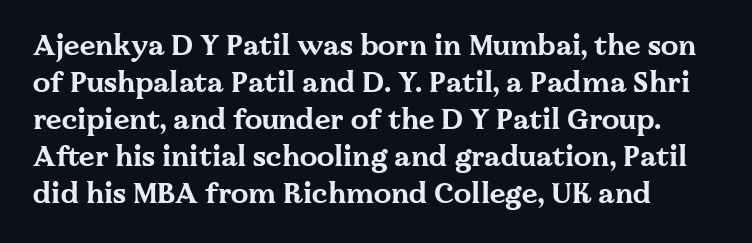
Q: Is the text bold? A: Yes.
Q: Is the text italic (slanted)? A: No, it is upright.
Q: Is the typeface a serif or a sans-serif typeface? A: Serif.
Q: Is the text underlined? A: No.
Q: Is the spacing between letters normal or unusually wide? A: Normal.
Q: Is the spacing between lines tight, normal or loose? A: Normal.
Q: Width (condensed, normal, or wide)? A: Wide.
Q: Stroke contrast? A: Medium.
Q: x-height? A: Medium.
Q: Monospaced? A: No.
